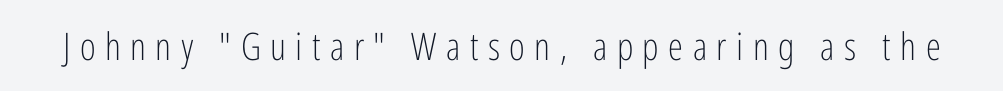
The image shows 38 px light, condensed sans-serif type, upright; set unusually wide letter spacing (+0.25 em), not underlined; low stroke contrast and a medium x-height.
